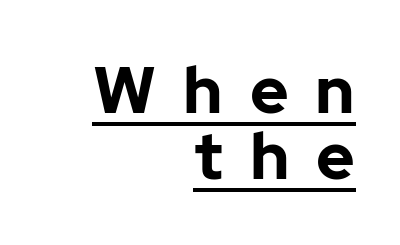
Q: Is the text bold? A: Yes.
Q: Is the text italic (slanted)? A: No, it is upright.
Q: Is the typeface a serif or a sans-serif typeface? A: Sans-serif.
Q: Is the text underlined? A: Yes.
Q: How is the paragraph aligned? A: Right-aligned.
Q: Is the spacing between letters normal or unusually wide? A: Unusually wide.
Q: Is the spacing between lines tight, normal or loose? A: Tight.
Q: Width (condensed, normal, or wide)? A: Normal.
Q: Stroke contrast? A: Low.
Q: x-height? A: Medium.
Q: Monospaced? A: No.
